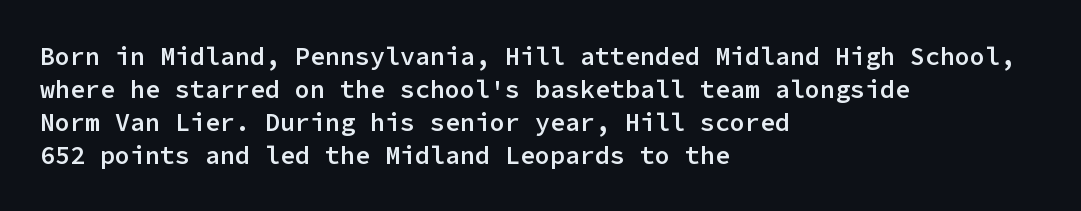
{"italic": "no", "bold": "semi", "underline": "no", "align": "left", "line_spacing": "normal", "line_spacing_ratio": 1.32, "letter_spacing": "normal", "letter_spacing_em": 0.0, "glyph_px": 25}
